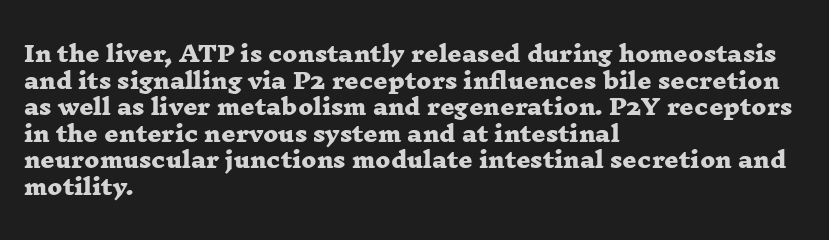
Q: Is the text bold? A: Yes.
Q: Is the text underlined? A: No.
Q: How is the paragraph aligned? A: Left-aligned.
Q: Is the spacing between letters normal or unusually wide? A: Normal.
